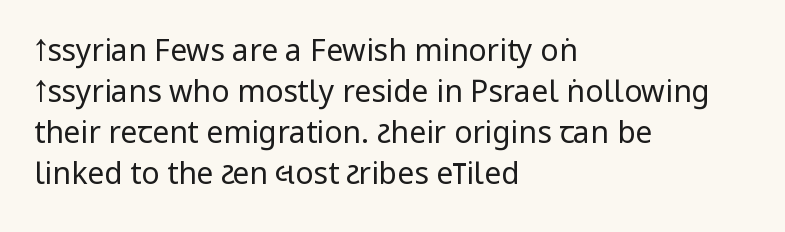
This block has exactly the height ordinary leading produces. The type is set solid horizontally, with unmodified tracking. Classification — sans serif. The lines in this sample share a left origin and differ only in where they stop. Note the varied advance widths — an 'i' is clearly narrower than an 'm'.
